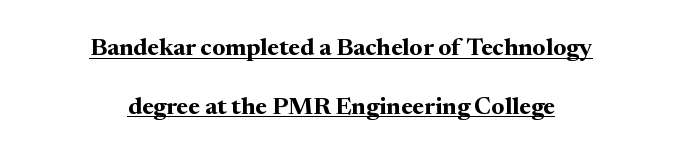
Q: Is the text bold? A: Yes.
Q: Is the text italic (slanted)? A: No, it is upright.
Q: Is the text underlined? A: Yes.
Q: How is the paragraph aligned? A: Centered.
Q: Is the spacing between letters normal or unusually wide? A: Normal.
Q: Is the spacing between lines tight, normal or loose? A: Loose.
